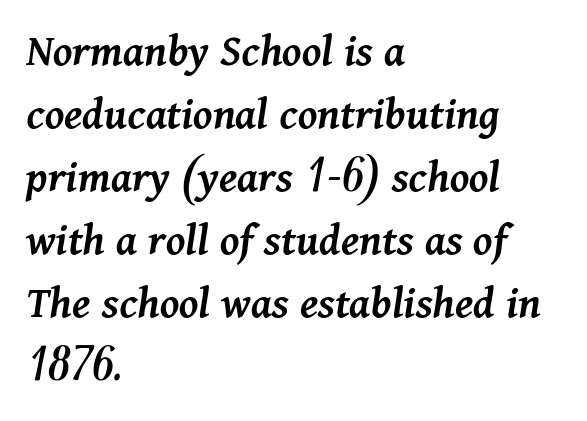
The image shows 47 px semibold type, italic (leaning right); set left-aligned, normal line spacing (1.34x), normal letter spacing, not underlined; medium stroke contrast and a medium x-height.
